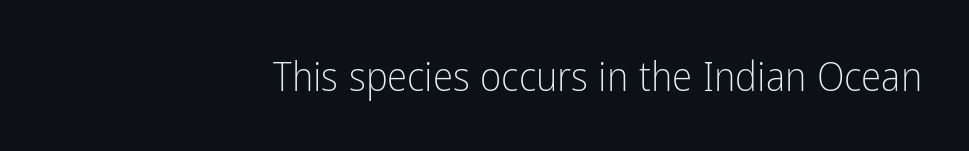
{"serif": "no", "italic": "no", "bold": "no", "weight": "light", "width": "condensed", "stroke_contrast": "low", "x_height": "medium", "monospaced": "no", "underline": "no", "align": "right", "letter_spacing": "normal", "letter_spacing_em": 0.0, "glyph_px": 41}
